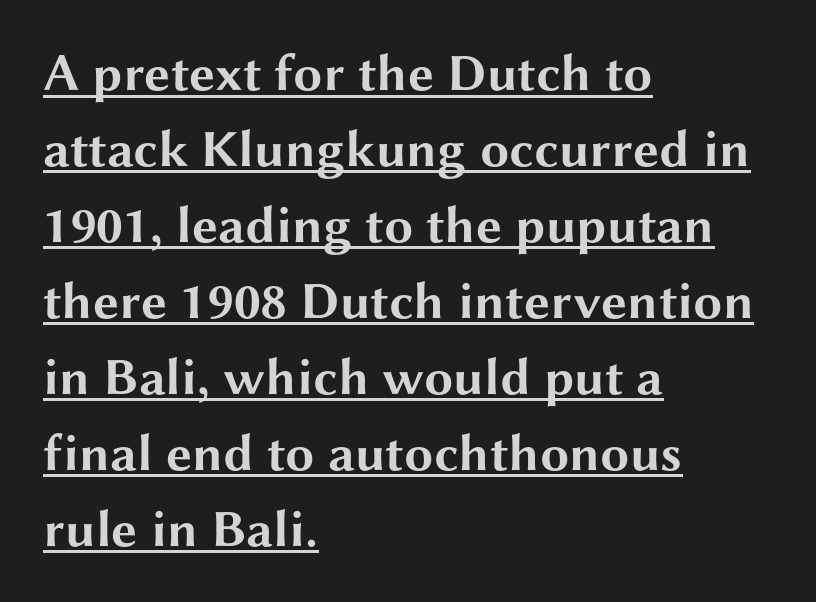
The image shows 52 px bold, wide sans-serif type, upright; set left-aligned, normal line spacing (1.46x), normal letter spacing, underlined; medium stroke contrast and a medium x-height.
